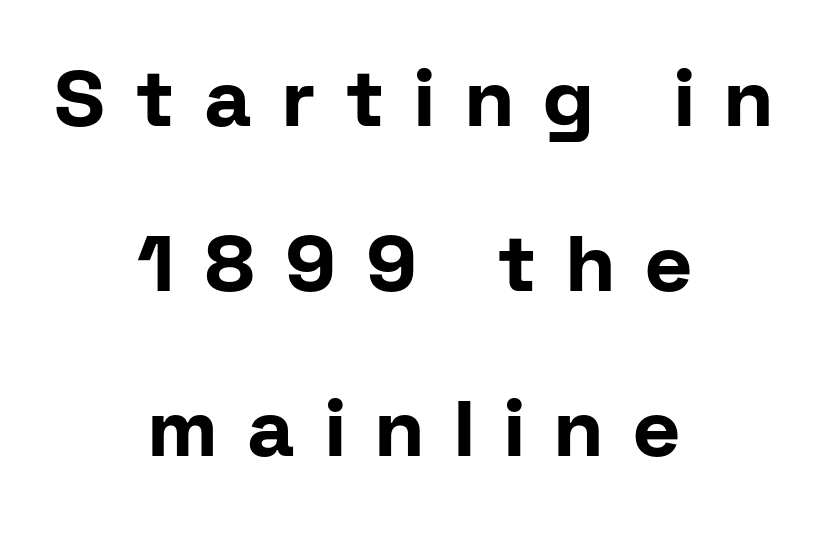
The image shows 79 px bold sans-serif type, upright; set centered, loose line spacing (2.09x), unusually wide letter spacing (+0.4 em), not underlined; low stroke contrast and a medium x-height.
